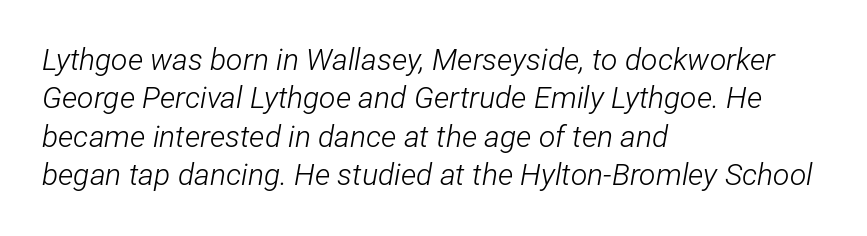
{"italic": "yes", "lean": "right", "slant_degrees": 12, "bold": "no", "weight": "light", "width": "condensed", "stroke_contrast": "low", "x_height": "medium", "monospaced": "no", "underline": "no", "align": "left", "line_spacing": "normal", "line_spacing_ratio": 1.28, "letter_spacing": "normal", "letter_spacing_em": 0.0, "glyph_px": 30}
